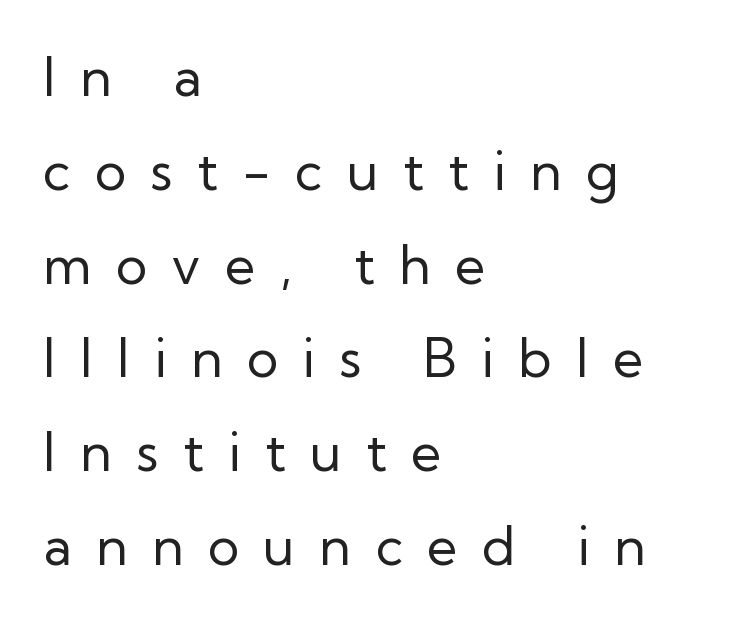
Unlike a traditional serif, this face leaves its strokes unadorned. If you drew a ruler down the left edge, every line would touch it. Between one letter and the next there's a generous, obvious gap. The rendering uses natural spacing where letterforms have individual widths.
